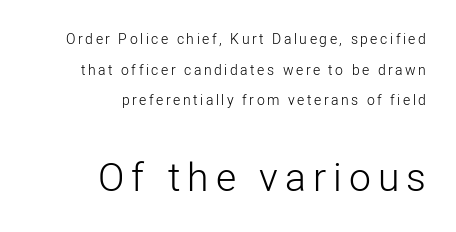
Which chunk is bigger? The second one — the bottom block dwarfs the top. The face used here is a sans, in the tradition of grotesques and geometrics. A student would call this right alignment; a typographer would say flush right, rag left. No chunkiness to these letters — they're not bold. Descenders hang freely into open space.
